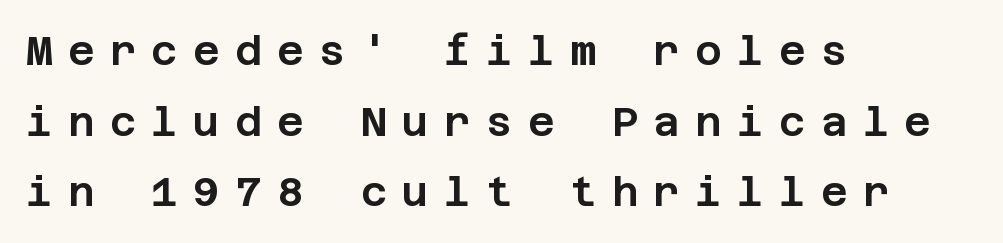
{"serif": "no", "italic": "no", "width": "normal", "stroke_contrast": "low", "x_height": "large", "underline": "no", "align": "left", "line_spacing_ratio": 1.72, "letter_spacing": "wide", "letter_spacing_em": 0.37, "glyph_px": 41}
